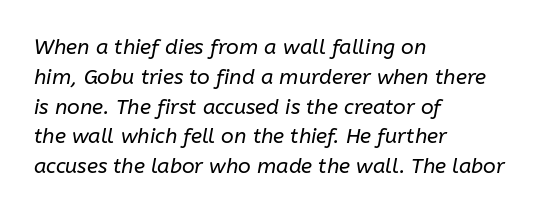
Q: Is the text bold? A: No.
Q: Is the text italic (slanted)? A: Yes, it leans right by about 10 degrees.
Q: Is the text underlined? A: No.
Q: How is the paragraph aligned? A: Left-aligned.
Q: Is the spacing between letters normal or unusually wide? A: Normal.
Q: Is the spacing between lines tight, normal or loose? A: Normal.
